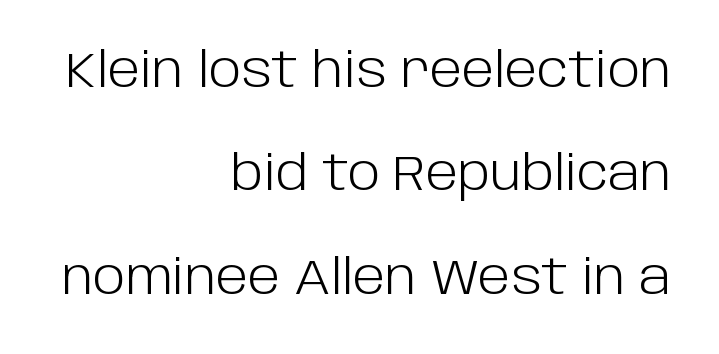
Q: Is the text bold? A: No.
Q: Is the text italic (slanted)? A: No, it is upright.
Q: Is the typeface a serif or a sans-serif typeface? A: Sans-serif.
Q: Is the text underlined? A: No.
Q: How is the paragraph aligned? A: Right-aligned.
Q: Is the spacing between letters normal or unusually wide? A: Normal.
Q: Is the spacing between lines tight, normal or loose? A: Loose.
Q: Width (condensed, normal, or wide)? A: Normal.
Q: Stroke contrast? A: Low.
Q: x-height? A: Large.
Q: Monospaced? A: No.
